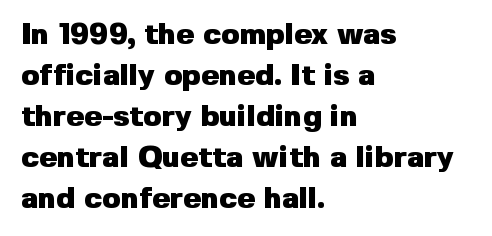
Casual observation: everything's shoved over to the left. The letters advance in unequal steps, a hallmark of proportional type. The axis of the letterforms is exactly vertical. The font family rendered here belongs to the sans-serif group. Spacing between characters is what you'd get straight out of the box.
